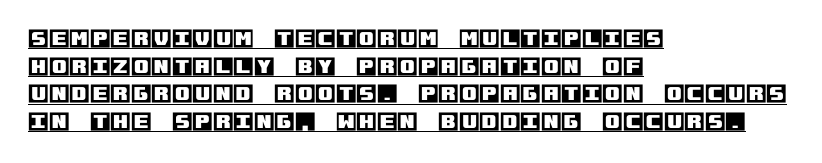
Q: Is the text italic (slanted)? A: No, it is upright.
Q: Is the text underlined? A: Yes.
Q: How is the paragraph aligned? A: Left-aligned.
Q: Is the spacing between letters normal or unusually wide? A: Normal.
Q: Is the spacing between lines tight, normal or loose? A: Normal.
